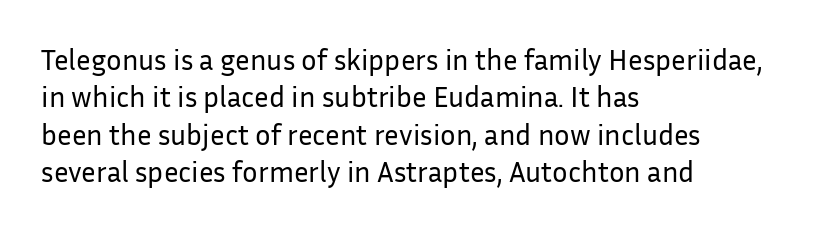
Are there feet on the stems? There aren't — it's a sans. The gap between lines stays unmarked. Does the lettering tilt? It doesn't — this is upright. Each letter keeps its own natural width here, so spacing adapts to shape. How are the letters spaced? Ordinarily, with no added tracking. The compositor pushed each line to the left boundary.
